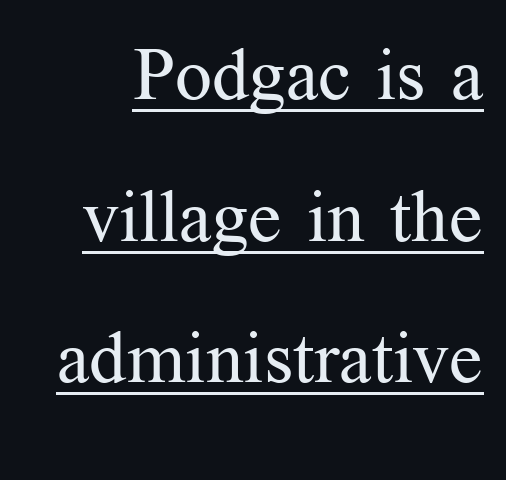
The image shows 73 px regular-weight serif type, upright; set loose line spacing (1.94x), normal letter spacing, underlined; medium stroke contrast and a medium x-height.
